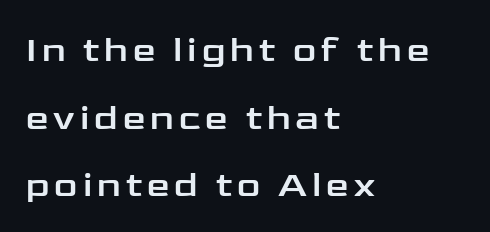
The image shows 36 px wide sans-serif type, upright; set left-aligned, line spacing 1.88x, not underlined; low stroke contrast and a medium x-height.
